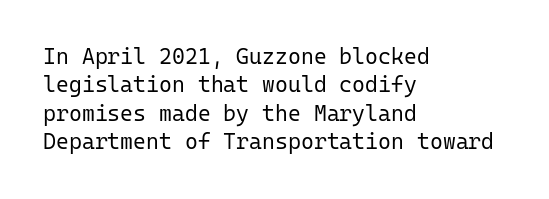
{"italic": "no", "bold": "no", "underline": "no", "align": "left", "line_spacing": "normal", "line_spacing_ratio": 1.29, "letter_spacing": "normal", "letter_spacing_em": 0.0, "glyph_px": 22}
